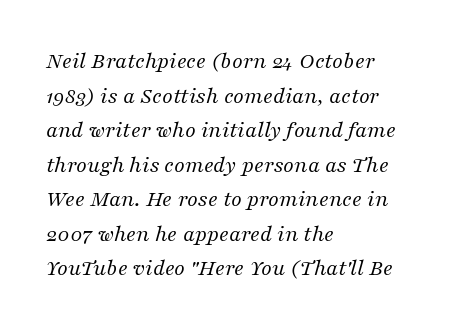
Q: Is the text bold? A: No.
Q: Is the text italic (slanted)? A: Yes, it leans right by about 16 degrees.
Q: Is the text underlined? A: No.
Q: How is the paragraph aligned? A: Left-aligned.
Q: Is the spacing between letters normal or unusually wide? A: Normal.
Q: Is the spacing between lines tight, normal or loose? A: Normal.
